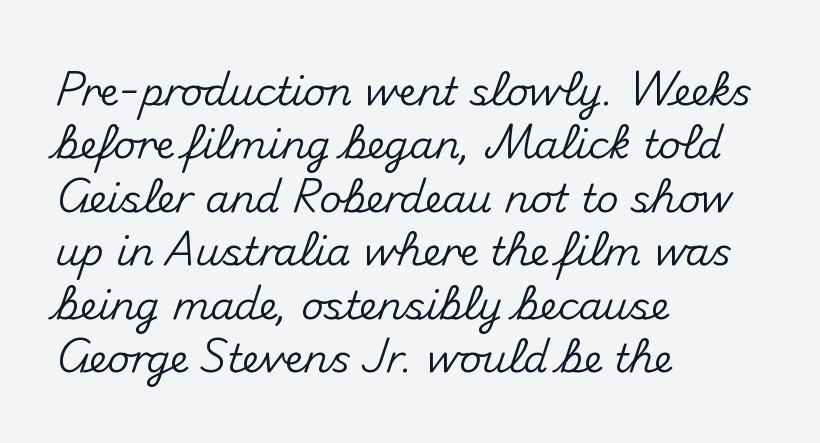
The image shows 39 px sans-serif type; set left-aligned, normal line spacing (1.37x), normal letter spacing, not underlined; medium stroke contrast and a small x-height.
